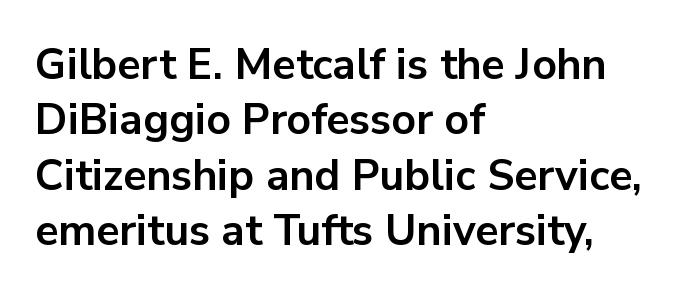
{"serif": "no", "italic": "no", "bold": "yes", "weight": "bold", "width": "normal", "stroke_contrast": "low", "x_height": "medium", "monospaced": "no", "underline": "no", "align": "left", "line_spacing": "normal", "line_spacing_ratio": 1.29, "letter_spacing": "normal", "letter_spacing_em": 0.0, "glyph_px": 43}
